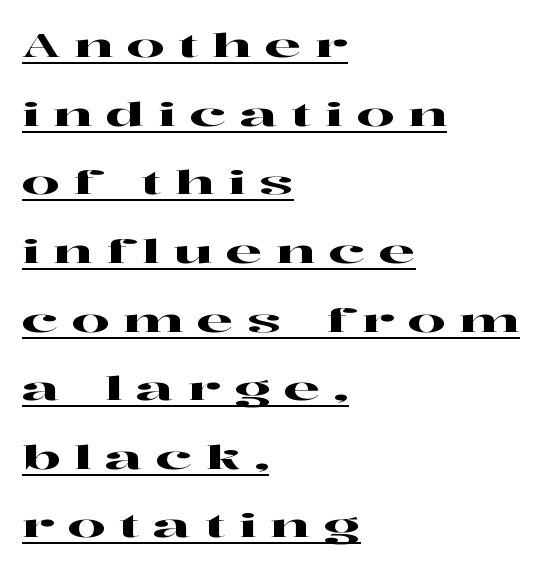
{"serif": "yes", "italic": "no", "width": "wide", "stroke_contrast": "high", "x_height": "medium", "monospaced": "no", "underline": "yes", "align": "left", "line_spacing": "loose", "line_spacing_ratio": 2.08, "letter_spacing": "wide", "letter_spacing_em": 0.41, "glyph_px": 33}
